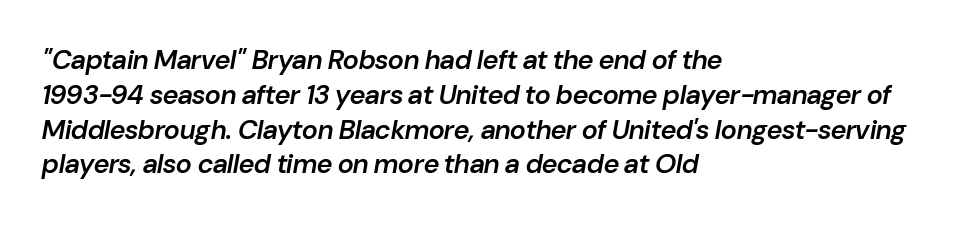
The image shows 27 px text type, italic (leaning right); set left-aligned, normal line spacing (1.29x), normal letter spacing, not underlined.
